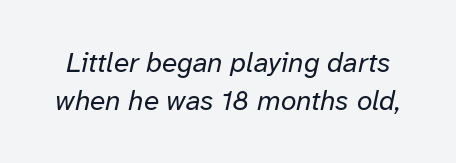
Q: Is the text bold? A: No.
Q: Is the text italic (slanted)? A: Yes, it leans right by about 12 degrees.
Q: Is the text underlined? A: No.
Q: Is the spacing between letters normal or unusually wide? A: Normal.
Q: Is the spacing between lines tight, normal or loose? A: Normal.
Q: Width (condensed, normal, or wide)? A: Normal.
Q: Stroke contrast? A: Low.
Q: x-height? A: Medium.
Q: Monospaced? A: No.
